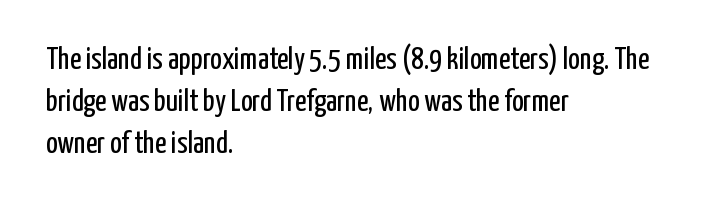
{"serif": "no", "italic": "no", "bold": "no", "weight": "regular", "width": "condensed", "stroke_contrast": "low", "x_height": "medium", "monospaced": "no", "underline": "no", "align": "left", "line_spacing": "normal", "line_spacing_ratio": 1.36, "letter_spacing": "normal", "letter_spacing_em": 0.0, "glyph_px": 31}
